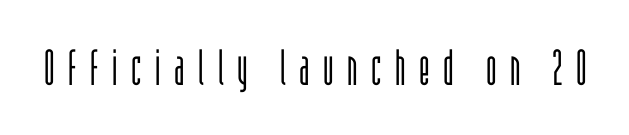
A typesetter would call this proportional, since set widths differ per character. Stroke mass is kept to a normal reading level or below. The passage shown has open, widely tracked lettering throughout. Tall strokes in this sample are plumb rather than angled. Are there feet on the stems? There aren't — it's a sans. The baseline area is clear.
